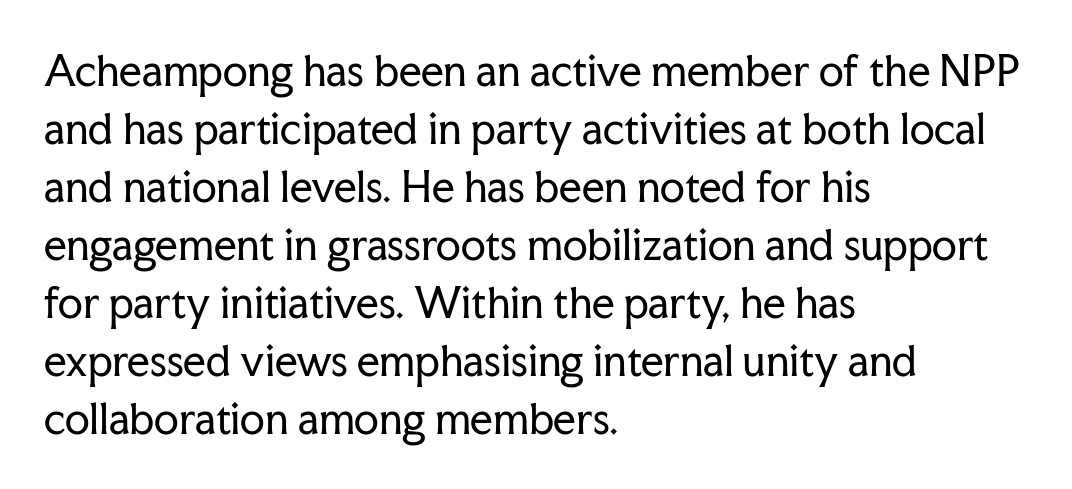
The image shows 40 px regular-weight serif type, upright; set left-aligned, normal line spacing (1.45x), normal letter spacing, not underlined; low stroke contrast and a medium x-height.
